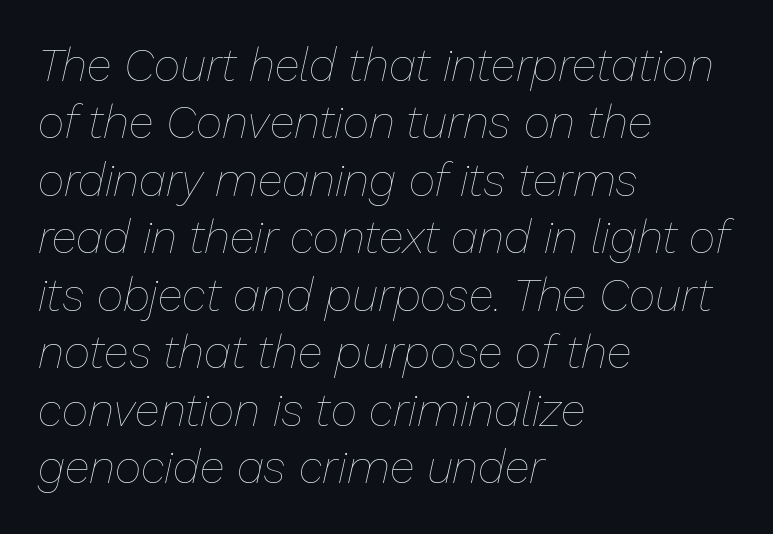
Q: Is the text bold? A: No.
Q: Is the text italic (slanted)? A: Yes, it leans right by about 13 degrees.
Q: Is the text underlined? A: No.
Q: How is the paragraph aligned? A: Left-aligned.
Q: Is the spacing between letters normal or unusually wide? A: Normal.
Q: Is the spacing between lines tight, normal or loose? A: Normal.
Q: Width (condensed, normal, or wide)? A: Normal.
Q: Stroke contrast? A: Low.
Q: x-height? A: Medium.
Q: Monospaced? A: No.
